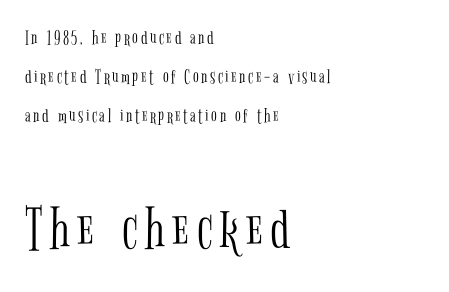
Q: Is the text bold? A: No.
Q: Is the text italic (slanted)? A: No, it is upright.
Q: Is the typeface a serif or a sans-serif typeface? A: Serif.
Q: Is the text underlined? A: No.
Q: How is the paragraph aligned? A: Left-aligned.
Q: Which block of text is set in a larger size, the first (top) or the second (bottom)? A: The second (bottom) one.
Q: Width (condensed, normal, or wide)? A: Condensed.
Q: Stroke contrast? A: Low.
Q: x-height? A: Medium.
Q: Monospaced? A: No.
